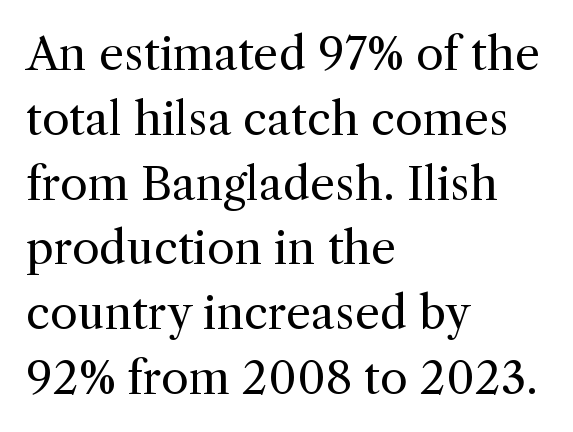
Q: Is the text bold? A: No.
Q: Is the text italic (slanted)? A: No, it is upright.
Q: Is the typeface a serif or a sans-serif typeface? A: Serif.
Q: Is the text underlined? A: No.
Q: How is the paragraph aligned? A: Left-aligned.
Q: Is the spacing between letters normal or unusually wide? A: Normal.
Q: Is the spacing between lines tight, normal or loose? A: Normal.
Q: Width (condensed, normal, or wide)? A: Normal.
Q: x-height? A: Medium.
Q: Monospaced? A: No.
